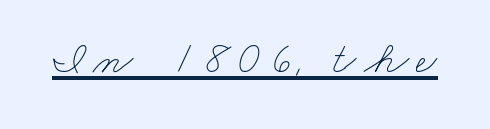
Q: Is the text bold? A: No.
Q: Is the text underlined? A: Yes.
Q: Width (condensed, normal, or wide)? A: Wide.
Q: Stroke contrast? A: Low.
Q: x-height? A: Small.
Q: Monospaced? A: No.
